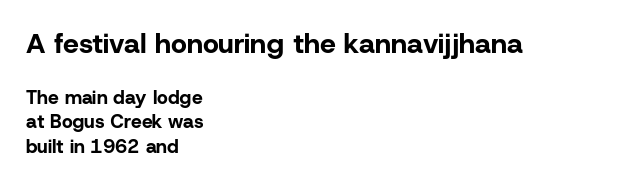
The type is set solid horizontally, with unmodified tracking. Here the designer chose a conventional face with non-uniform glyph widths. The space beneath each line is pristine and unruled. Style check: upright. A dark, heavy texture on the line: the type is bold. Horizontal alignment here is leftward, the default for most running prose.
